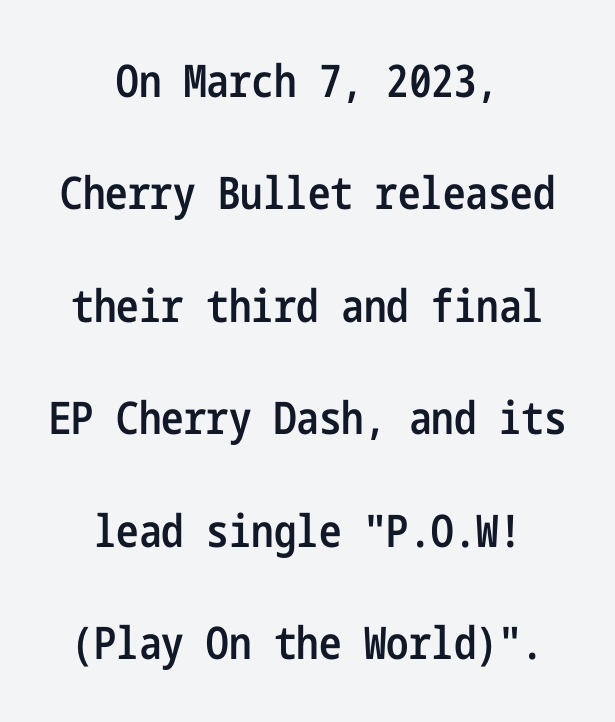
Q: Is the text bold? A: Semi-bold.
Q: Is the text italic (slanted)? A: No, it is upright.
Q: Is the typeface a serif or a sans-serif typeface? A: Sans-serif.
Q: Is the text underlined? A: No.
Q: How is the paragraph aligned? A: Centered.
Q: Is the spacing between letters normal or unusually wide? A: Normal.
Q: Is the spacing between lines tight, normal or loose? A: Loose.
Q: Width (condensed, normal, or wide)? A: Condensed.
Q: Stroke contrast? A: Low.
Q: x-height? A: Medium.
